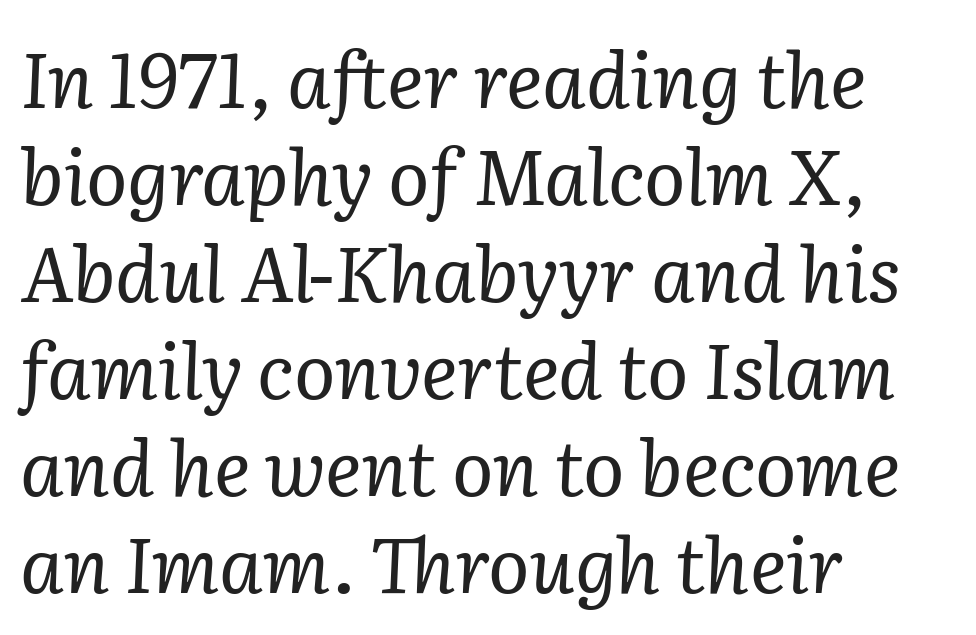
Left-aligned paragraph, ragged on the right. Note the varied advance widths — an 'i' is clearly narrower than an 'm'. The passage shown stacks its lines at a standard gap. Stems and bowls with no extra thickness — not bold.
